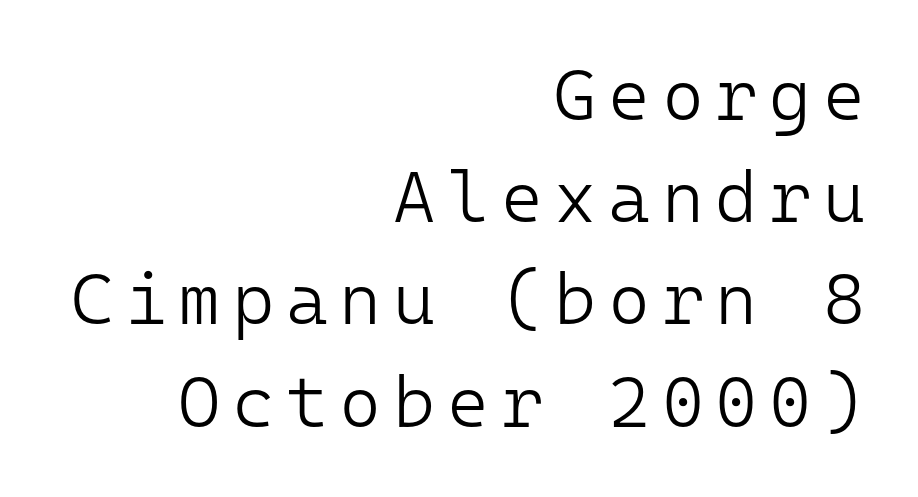
The image shows 72 px light sans-serif type, upright, monospaced; set right-aligned, normal line spacing (1.42x), not underlined; low stroke contrast and a medium x-height.
